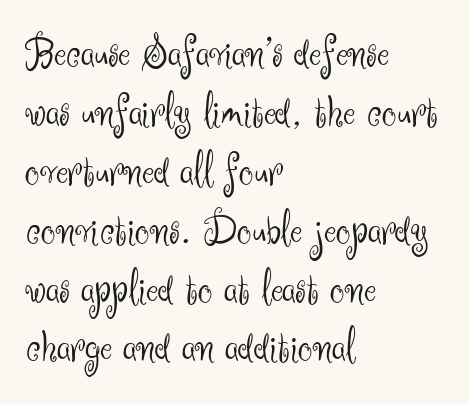
{"serif": "no", "italic": "no", "bold": "no", "weight": "light", "width": "normal", "stroke_contrast": "medium", "x_height": "small", "monospaced": "no", "underline": "no", "align": "left", "line_spacing": "normal", "line_spacing_ratio": 1.28, "letter_spacing": "normal", "letter_spacing_em": 0.0, "glyph_px": 46}
